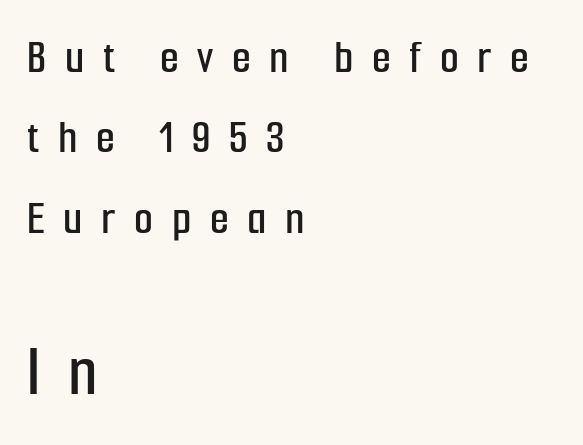
The image shows 74 px condensed sans-serif type, upright; set left-aligned, normal line spacing (1.64x), unusually wide letter spacing (+0.38 em), not underlined; the second (bottom) block is 1.51x larger; low stroke contrast and a medium x-height.
